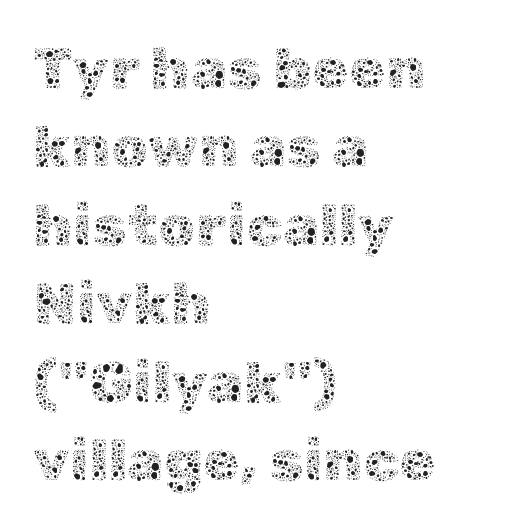
Q: Is the text bold? A: No.
Q: Is the text italic (slanted)? A: No, it is upright.
Q: Is the text underlined? A: No.
Q: How is the paragraph aligned? A: Left-aligned.
Q: Is the spacing between letters normal or unusually wide? A: Normal.
Q: Is the spacing between lines tight, normal or loose? A: Normal.
Q: Width (condensed, normal, or wide)? A: Normal.
Q: x-height? A: Medium.
Q: Monospaced? A: No.
